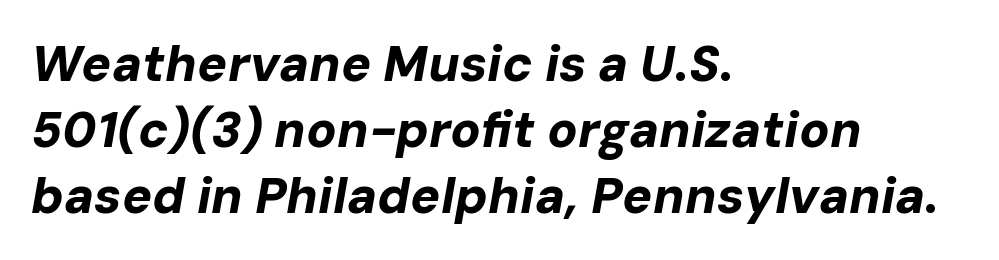
Q: Is the text bold? A: Yes.
Q: Is the text italic (slanted)? A: Yes, it leans right by about 10 degrees.
Q: Is the text underlined? A: No.
Q: How is the paragraph aligned? A: Left-aligned.
Q: Is the spacing between letters normal or unusually wide? A: Normal.
Q: Is the spacing between lines tight, normal or loose? A: Normal.
Q: Width (condensed, normal, or wide)? A: Normal.
Q: Stroke contrast? A: Low.
Q: x-height? A: Medium.
Q: Monospaced? A: No.
